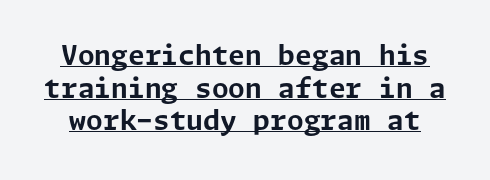
{"italic": "no", "bold": "yes", "underline": "yes", "line_spacing_ratio": 1.21, "letter_spacing": "normal", "letter_spacing_em": 0.0, "glyph_px": 27}
